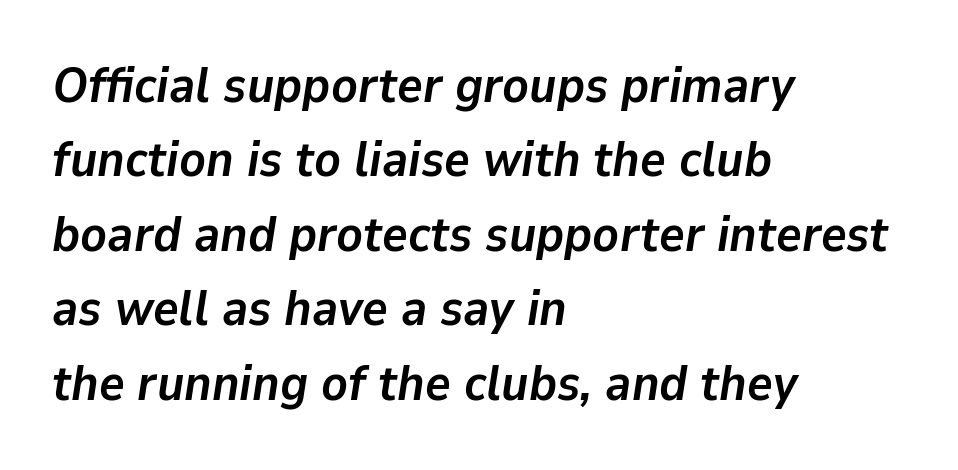
Q: Is the text bold? A: Yes.
Q: Is the text italic (slanted)? A: Yes, it leans right by about 9 degrees.
Q: Is the text underlined? A: No.
Q: How is the paragraph aligned? A: Left-aligned.
Q: Is the spacing between letters normal or unusually wide? A: Normal.
Q: Is the spacing between lines tight, normal or loose? A: Normal.
Q: Width (condensed, normal, or wide)? A: Normal.
Q: Stroke contrast? A: Low.
Q: x-height? A: Medium.
Q: Monospaced? A: No.
